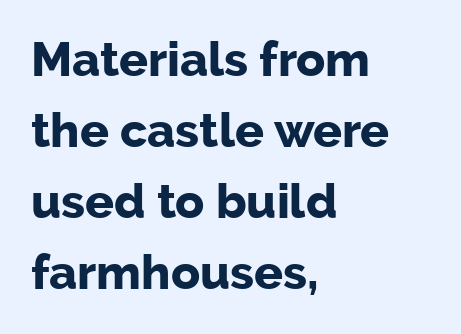
The image shows 48 px bold sans-serif type, upright; set left-aligned, normal line spacing (1.48x), normal letter spacing, not underlined; low stroke contrast and a medium x-height.
